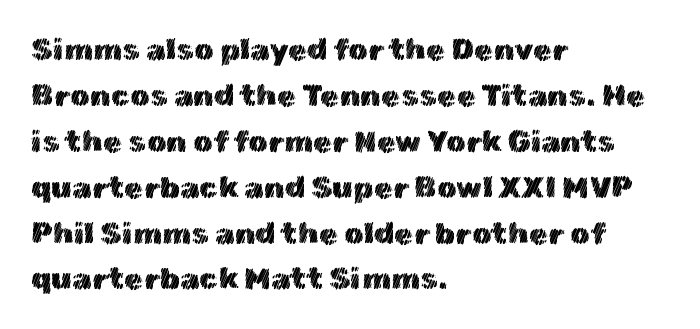
Q: Is the text italic (slanted)? A: No, it is upright.
Q: Is the text underlined? A: No.
Q: How is the paragraph aligned? A: Left-aligned.
Q: Is the spacing between letters normal or unusually wide? A: Normal.
Q: Is the spacing between lines tight, normal or loose? A: Normal.
Q: Width (condensed, normal, or wide)? A: Normal.
Q: x-height? A: Medium.
Q: Monospaced? A: No.
